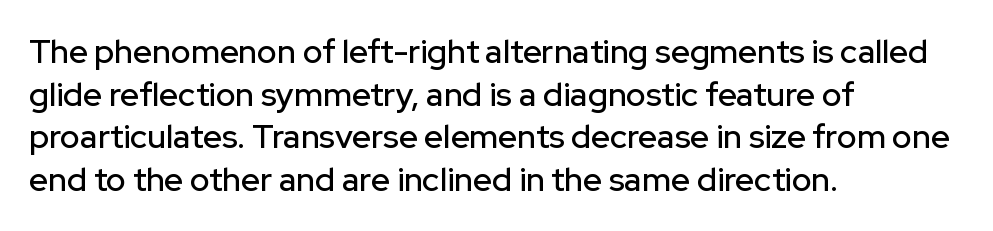
A typesetter would mark this as roman, not italic. Here the glyphs are tracked normally, forming tight word shapes. Each letter's strokes conclude bluntly, with no projecting serifs. The space between consecutive lines is moderate. A student would call this left alignment; a typographer would say flush left, rag right.
